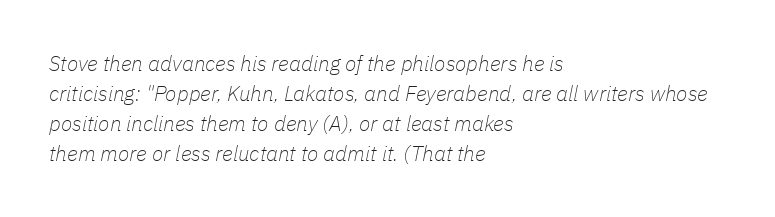
The image shows 21 px text type, italic (leaning right); set left-aligned, normal line spacing (1.43x), normal letter spacing, not underlined.
